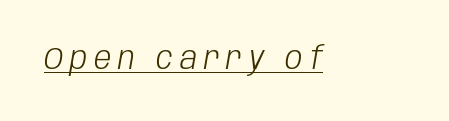
The image shows 31 px light, condensed type, italic (leaning right); set unusually wide letter spacing (+0.22 em), underlined; low stroke contrast and a large x-height.
